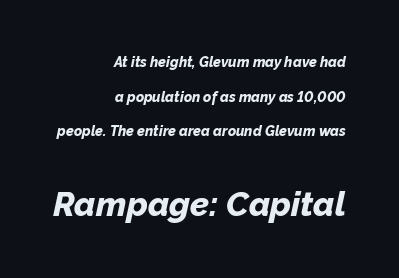
{"italic": "yes", "lean": "right", "slant_degrees": 12, "bold": "yes", "weight": "bold", "width": "normal", "stroke_contrast": "low", "x_height": "medium", "monospaced": "no", "underline": "no", "align": "right", "line_spacing": "loose", "line_spacing_ratio": 2.48, "letter_spacing": "normal", "letter_spacing_em": 0.0, "larger_block": "second", "size_ratio": 2.43, "glyph_px": 34}
